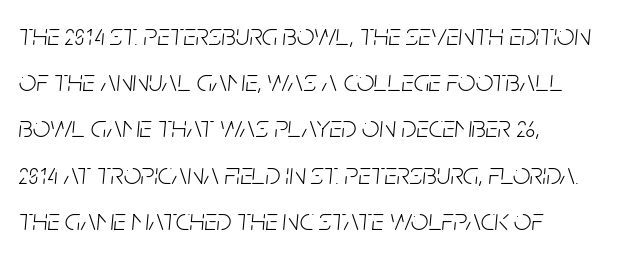
{"italic": "yes", "lean": "right", "slant_degrees": 5, "bold": "no", "weight": "light", "width": "condensed", "stroke_contrast": "low", "x_height": "large", "monospaced": "no", "underline": "no", "align": "left", "line_spacing": "normal", "line_spacing_ratio": 1.49, "letter_spacing": "normal", "letter_spacing_em": 0.0, "glyph_px": 31}
